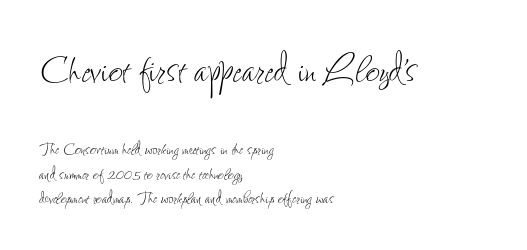
{"bold": "no", "weight": "thin", "width": "condensed", "stroke_contrast": "low", "x_height": "small", "monospaced": "no", "underline": "no", "align": "left", "line_spacing_ratio": 1.21, "letter_spacing": "normal", "letter_spacing_em": 0.0, "larger_block": "first", "size_ratio": 2.45, "glyph_px": 49}
